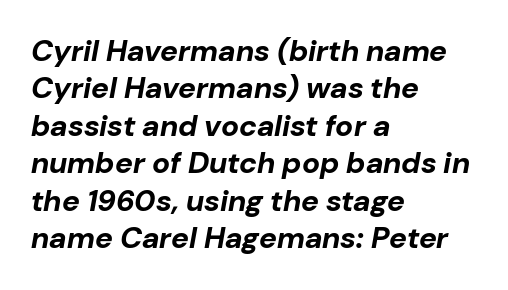
The image shows 30 px bold type, italic (leaning right); set left-aligned, normal line spacing (1.25x), normal letter spacing, not underlined; low stroke contrast and a medium x-height.
